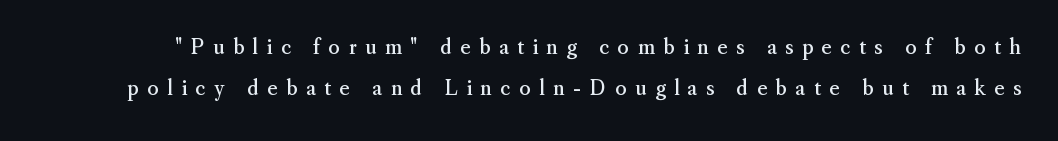
The lines are spread far apart with generous leading. The line texture is sparse and dotted thanks to wide tracking. Any mark beneath the type? The region is blank. Every stem runs plumb, perpendicular to the baseline. No chunkiness to these letters — they're not bold.
